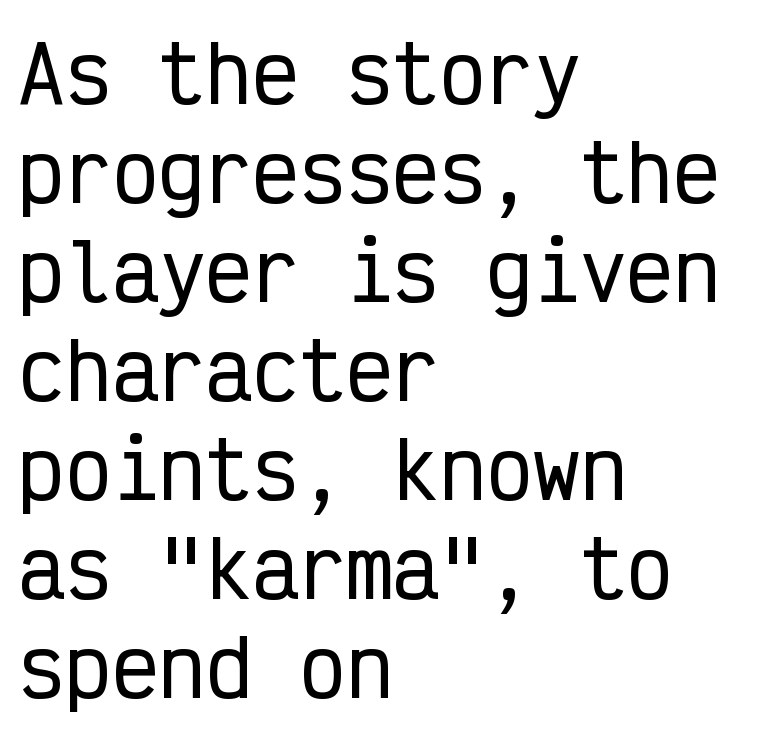
{"serif": "no", "italic": "no", "width": "condensed", "stroke_contrast": "low", "x_height": "medium", "monospaced": "yes", "underline": "no", "align": "left", "line_spacing": "normal", "line_spacing_ratio": 1.27, "letter_spacing": "normal", "letter_spacing_em": 0.0, "glyph_px": 78}
